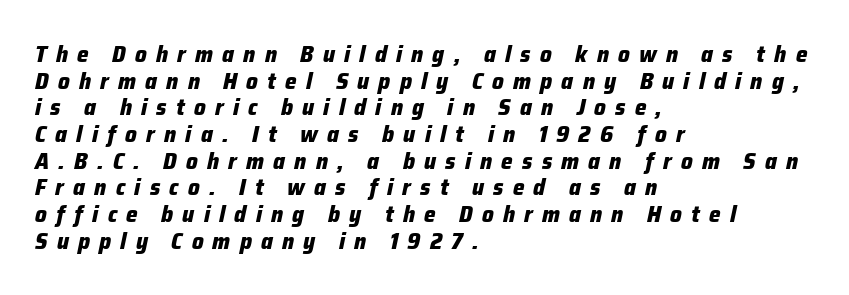
{"italic": "yes", "lean": "right", "slant_degrees": 12, "bold": "yes", "underline": "no", "align": "left", "line_spacing_ratio": 1.16, "letter_spacing": "wide", "letter_spacing_em": 0.4, "glyph_px": 23}
